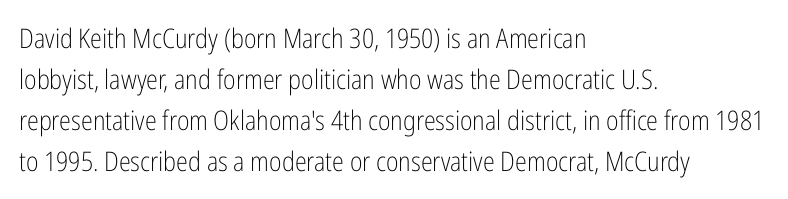
The image shows 27 px text type, upright; set left-aligned, normal line spacing (1.52x), normal letter spacing, not underlined.
